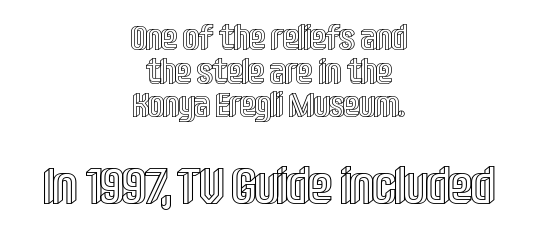
{"italic": "no", "width": "condensed", "x_height": "large", "monospaced": "no", "underline": "no", "align": "center", "line_spacing": "tight", "line_spacing_ratio": 0.96, "letter_spacing": "normal", "letter_spacing_em": 0.0, "larger_block": "second", "size_ratio": 1.49, "glyph_px": 52}
